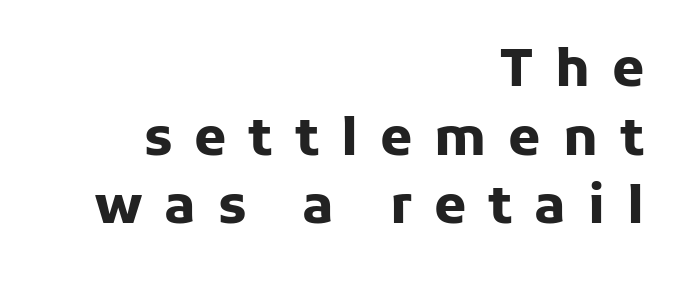
Q: Is the text bold? A: Yes.
Q: Is the text italic (slanted)? A: No, it is upright.
Q: Is the typeface a serif or a sans-serif typeface? A: Sans-serif.
Q: Is the text underlined? A: No.
Q: How is the paragraph aligned? A: Right-aligned.
Q: Is the spacing between letters normal or unusually wide? A: Unusually wide.
Q: Is the spacing between lines tight, normal or loose? A: Normal.
Q: Width (condensed, normal, or wide)? A: Normal.
Q: Stroke contrast? A: Low.
Q: x-height? A: Medium.
Q: Monospaced? A: No.
